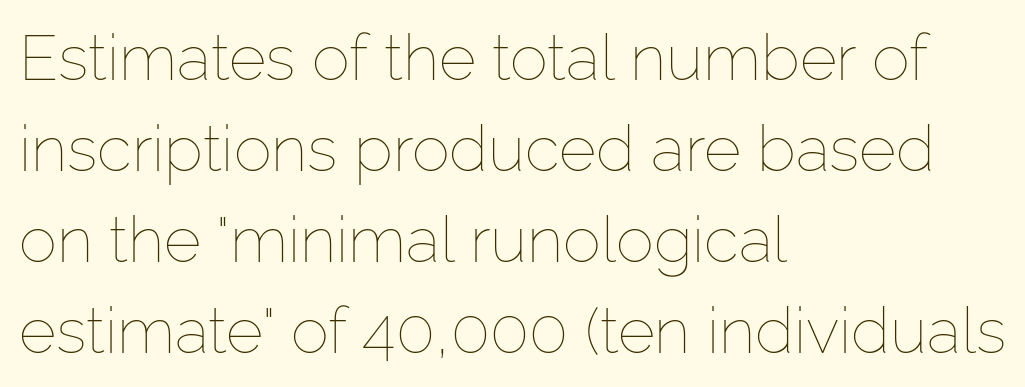
Q: Is the text bold? A: No.
Q: Is the text italic (slanted)? A: No, it is upright.
Q: Is the text underlined? A: No.
Q: How is the paragraph aligned? A: Left-aligned.
Q: Is the spacing between letters normal or unusually wide? A: Normal.
Q: Is the spacing between lines tight, normal or loose? A: Normal.
Q: Width (condensed, normal, or wide)? A: Normal.
Q: Stroke contrast? A: Low.
Q: x-height? A: Medium.
Q: Monospaced? A: No.
